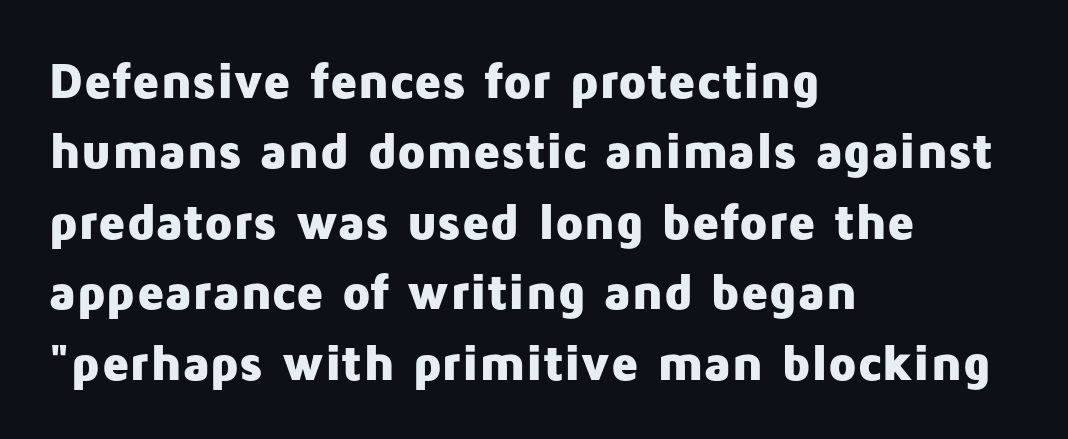
Letterform terminals end flat and unadorned throughout the passage. Looks like regular typesetting: each glyph gets only the width it needs. Letter spacing: default. Horizontal bands of white between lines are of average thickness. The letters are bold, with thick, heavy strokes. The specimen reads as upright at a glance.
